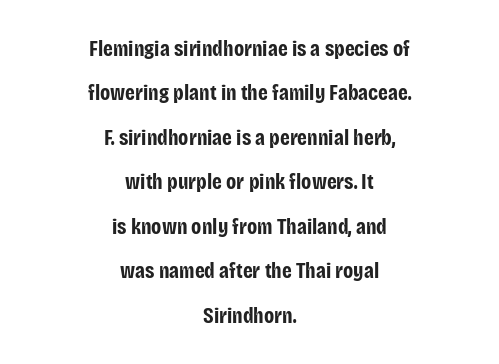
Q: Is the text bold? A: Yes.
Q: Is the text italic (slanted)? A: No, it is upright.
Q: Is the text underlined? A: No.
Q: How is the paragraph aligned? A: Centered.
Q: Is the spacing between letters normal or unusually wide? A: Normal.
Q: Is the spacing between lines tight, normal or loose? A: Loose.
